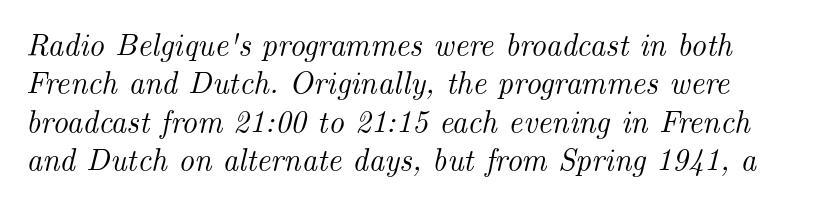
Characters are canted at an angle relative to the baseline's perpendicular. Spacing between characters is what you'd get straight out of the box. Character widths vary here, with narrow letters taking less room than wide ones. This is serif lettering, the kind often seen in printed books.
